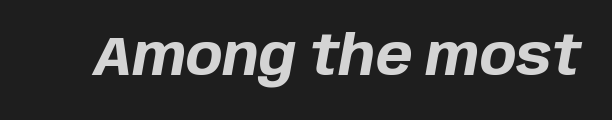
The face used here is proportionally spaced, like ordinary book or web type. The axis of the letterforms is tilted away from vertical. Bare-footed words on every line. Its strokes are broad and dark, the hallmark of bold type. Is the letter spacing exaggerated? No — it looks like the ordinary default.
